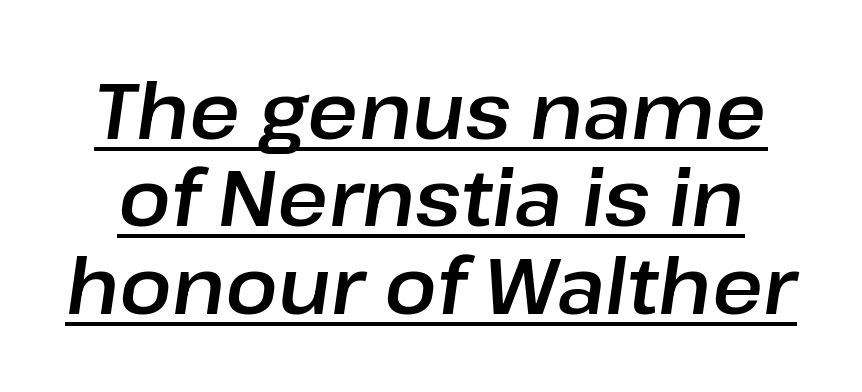
Q: Is the text italic (slanted)? A: Yes, it leans right by about 8 degrees.
Q: Is the text underlined? A: Yes.
Q: Is the spacing between letters normal or unusually wide? A: Normal.
Q: Is the spacing between lines tight, normal or loose? A: Tight.
Q: Width (condensed, normal, or wide)? A: Normal.
Q: Stroke contrast? A: Low.
Q: x-height? A: Medium.
Q: Monospaced? A: No.
